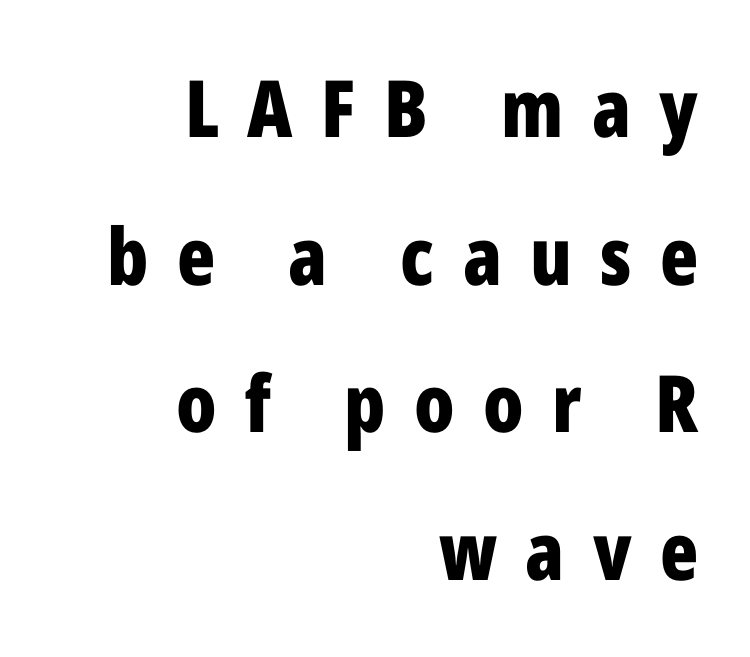
{"serif": "no", "italic": "no", "bold": "yes", "weight": "bold", "width": "condensed", "stroke_contrast": "low", "x_height": "medium", "monospaced": "no", "underline": "no", "align": "right", "line_spacing_ratio": 1.87, "letter_spacing": "wide", "letter_spacing_em": 0.36, "glyph_px": 79}
